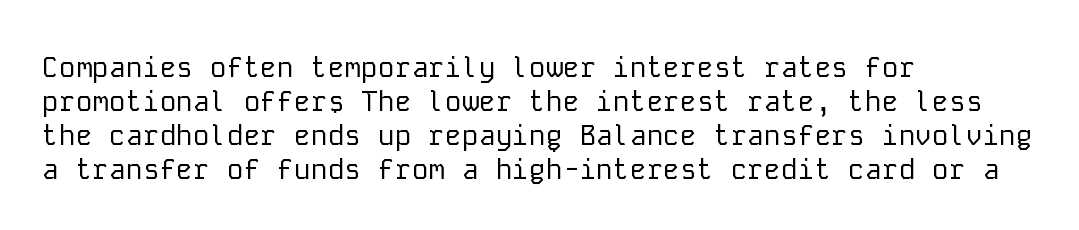
{"serif": "no", "italic": "no", "bold": "no", "weight": "regular", "width": "normal", "stroke_contrast": "low", "x_height": "medium", "monospaced": "yes", "underline": "no", "align": "left", "line_spacing_ratio": 1.21, "letter_spacing": "normal", "letter_spacing_em": 0.0, "glyph_px": 28}
